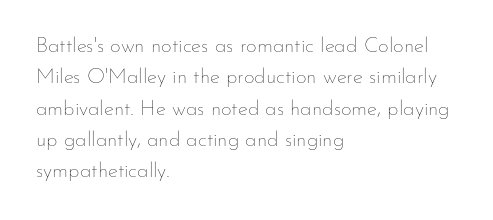
Ordinary non-slanted type is in use. Honestly, the row spacing looks completely unremarkable. These lines keep a tight, regular rhythm from letter to letter. These lines stack with their left ends in a neat column.
